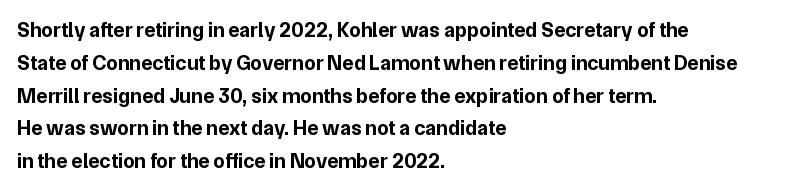
{"italic": "no", "bold": "yes", "underline": "no", "align": "left", "line_spacing": "normal", "line_spacing_ratio": 1.56, "letter_spacing": "normal", "letter_spacing_em": 0.0, "glyph_px": 21}
